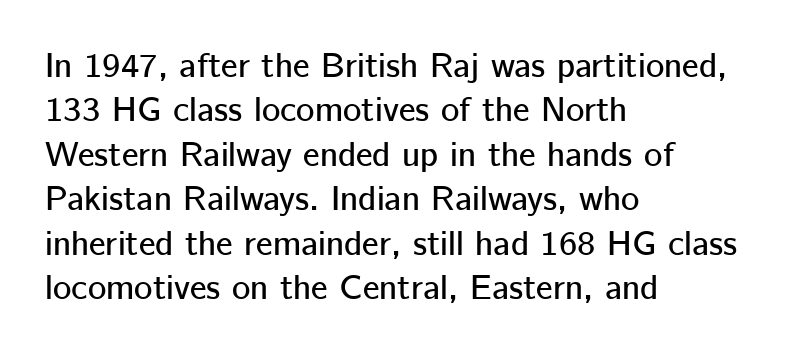
Q: Is the text italic (slanted)? A: No, it is upright.
Q: Is the typeface a serif or a sans-serif typeface? A: Sans-serif.
Q: Is the text underlined? A: No.
Q: How is the paragraph aligned? A: Left-aligned.
Q: Is the spacing between letters normal or unusually wide? A: Normal.
Q: Is the spacing between lines tight, normal or loose? A: Normal.
Q: Width (condensed, normal, or wide)? A: Normal.
Q: Stroke contrast? A: Low.
Q: x-height? A: Medium.
Q: Monospaced? A: No.
